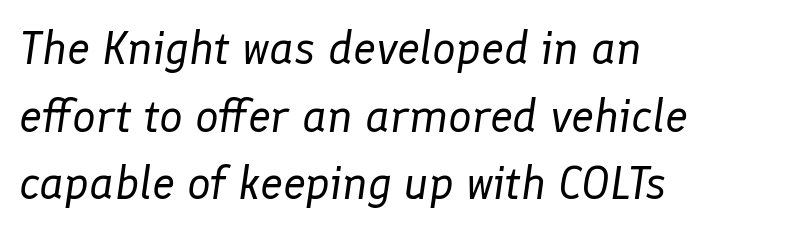
There is no visible air inserted between adjacent glyphs. This sample keeps an unexceptional amount of space between lines. One-word summary of the alignment: left. The weight tops out at a normal text grade. Rule under the text: the space is simply empty.
